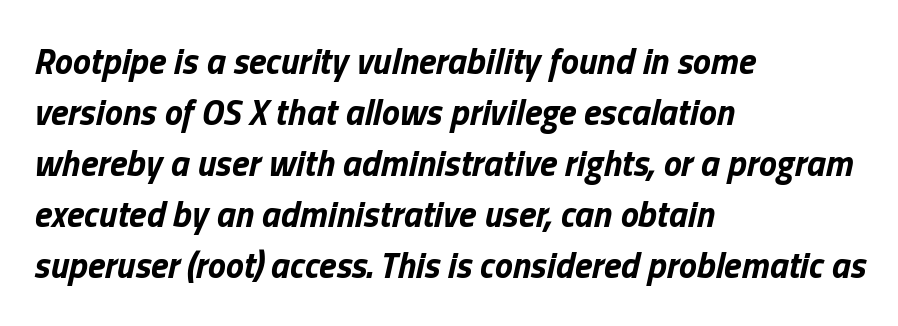
The image shows 36 px bold type, italic (leaning right); set left-aligned, normal line spacing (1.42x), normal letter spacing, not underlined; low stroke contrast and a medium x-height.
